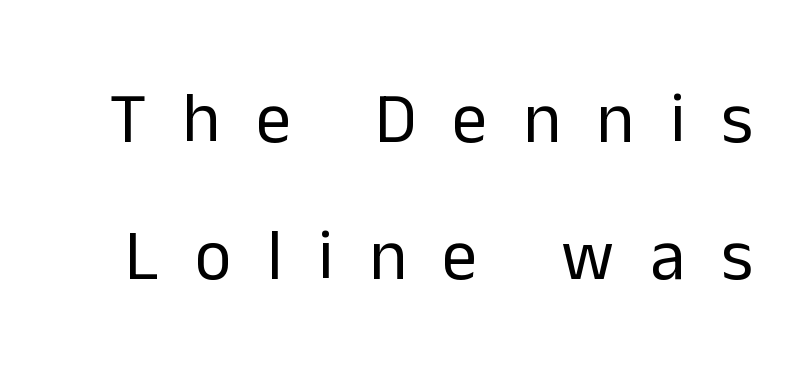
The image shows 71 px regular-weight sans-serif type, upright; set loose line spacing (1.93x), unusually wide letter spacing (+0.5 em), not underlined; low stroke contrast and a medium x-height.
